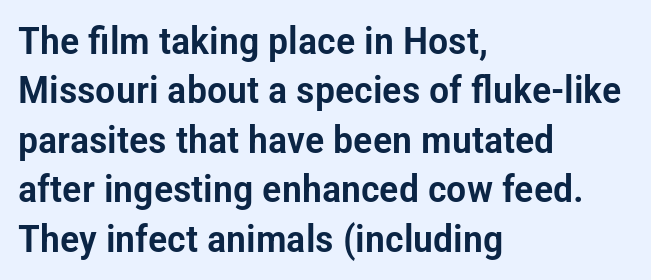
The letters stand upright; this is a roman face. This rendering uses left alignment, leaving the right contour irregular. Note the varied advance widths — an 'i' is clearly narrower than an 'm'. Decoration check: the copy has no underline.
